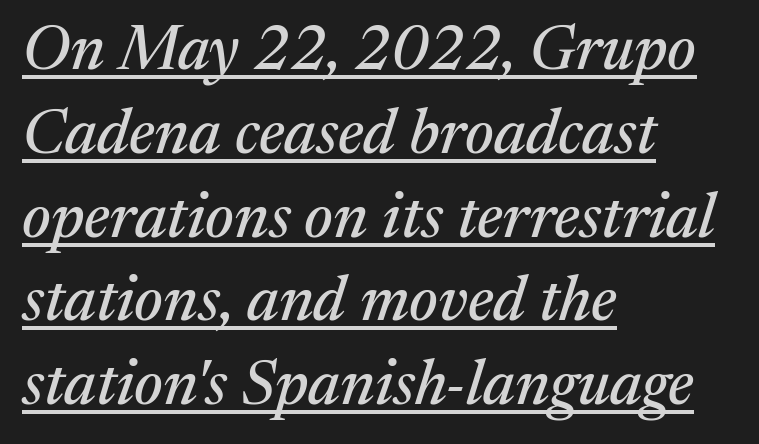
A typesetter would mark this as italic. The paragraph shown leans on its left margin. If you measured baseline to baseline, you'd find a middling distance. Check where the strokes stop: tiny serifs finish them off. Descenders here cross a horizontal rule under the line. Character widths vary here, with narrow letters taking less room than wide ones.
